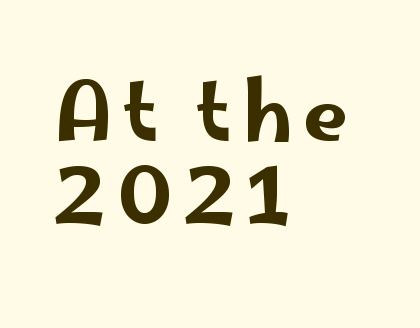
The image shows 80 px wide sans-serif type, upright; set left-aligned, tight line spacing (1.02x), not underlined; low stroke contrast and a small x-height.
